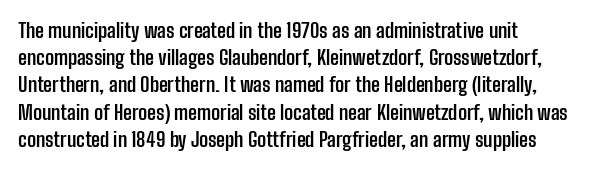
Vertical strokes here are truly vertical. Line spacing here is normal. The rendering anchors every line to the left-hand side. Short note: letters normally spaced. Has an underline been added? It has not. The sample has been set heavy, in full bold.
